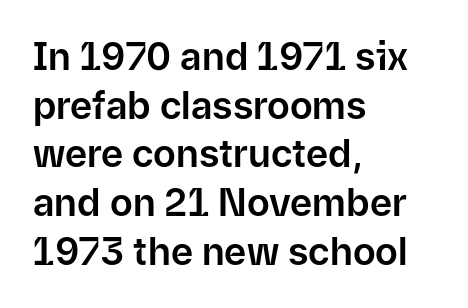
Q: Is the text italic (slanted)? A: No, it is upright.
Q: Is the typeface a serif or a sans-serif typeface? A: Sans-serif.
Q: Is the text underlined? A: No.
Q: How is the paragraph aligned? A: Left-aligned.
Q: Is the spacing between letters normal or unusually wide? A: Normal.
Q: Is the spacing between lines tight, normal or loose? A: Normal.
Q: Width (condensed, normal, or wide)? A: Normal.
Q: Stroke contrast? A: Low.
Q: x-height? A: Medium.
Q: Monospaced? A: No.
